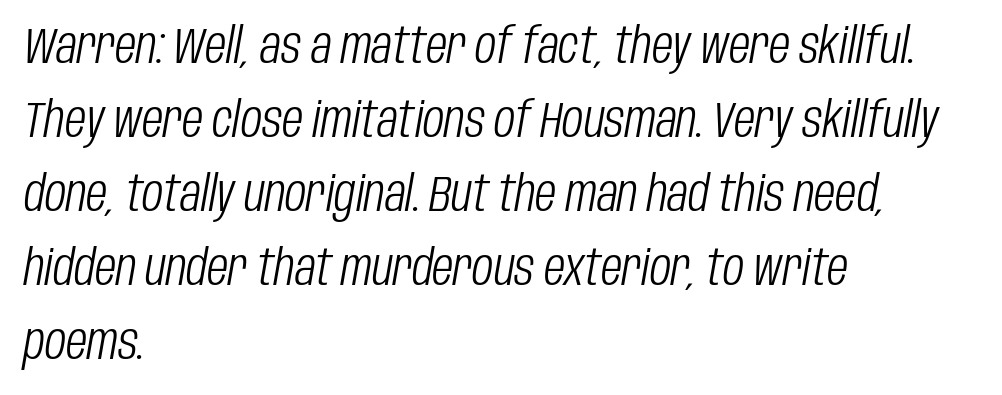
Q: Is the text bold? A: No.
Q: Is the text italic (slanted)? A: Yes, it leans right by about 10 degrees.
Q: Is the text underlined? A: No.
Q: How is the paragraph aligned? A: Left-aligned.
Q: Is the spacing between letters normal or unusually wide? A: Normal.
Q: Is the spacing between lines tight, normal or loose? A: Normal.
Q: Width (condensed, normal, or wide)? A: Condensed.
Q: Stroke contrast? A: Low.
Q: x-height? A: Large.
Q: Monospaced? A: No.
